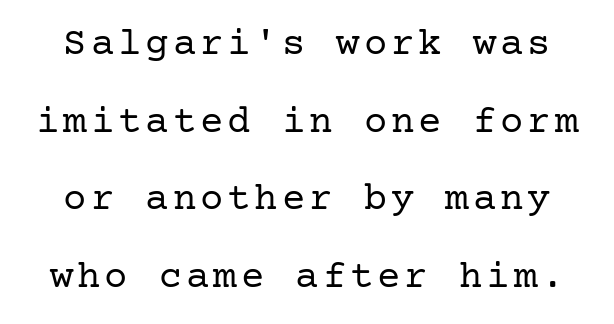
Is this a heavy cut? Hardly; it is regular or lighter. In terms of letterform style, serifs are clearly present. Descender tails drop into unmarked territory. Unlike italic type, these characters show no tilt at all. Reading down the column, the eye jumps a long way to each next line.
